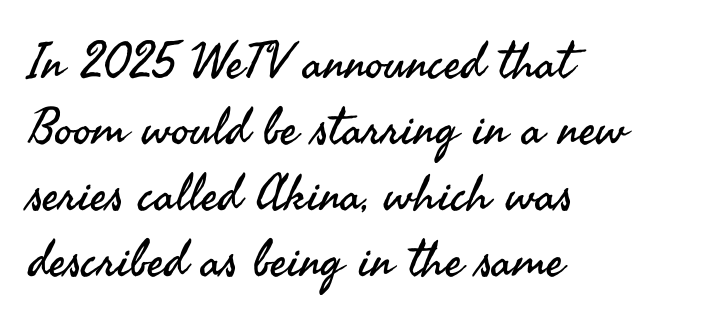
{"serif": "no", "bold": "no", "weight": "regular", "width": "normal", "stroke_contrast": "medium", "x_height": "small", "monospaced": "no", "underline": "no", "align": "left", "line_spacing": "normal", "line_spacing_ratio": 1.32, "letter_spacing": "normal", "letter_spacing_em": 0.0, "glyph_px": 50}
